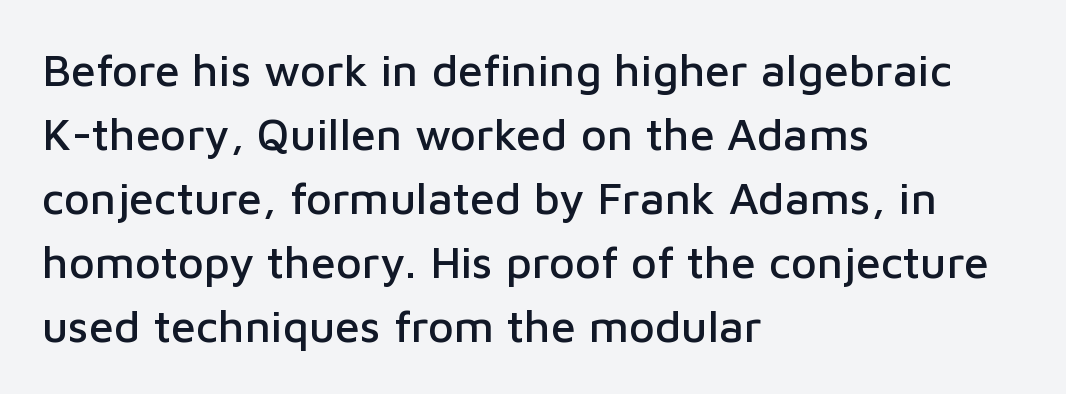
Upright lettering throughout. Character widths vary here, with narrow letters taking less room than wide ones. The lines sit at an ordinary, default distance from one another. Decoration check: the copy has no underline. The text was rendered using a sans face with plain stroke endings.
